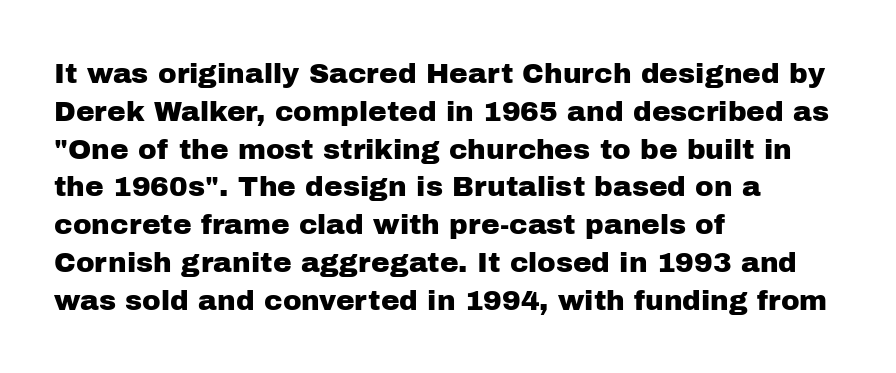
Q: Is the text italic (slanted)? A: No, it is upright.
Q: Is the typeface a serif or a sans-serif typeface? A: Sans-serif.
Q: Is the text underlined? A: No.
Q: How is the paragraph aligned? A: Left-aligned.
Q: Is the spacing between letters normal or unusually wide? A: Normal.
Q: Is the spacing between lines tight, normal or loose? A: Normal.
Q: Width (condensed, normal, or wide)? A: Normal.
Q: Stroke contrast? A: Low.
Q: x-height? A: Medium.
Q: Monospaced? A: No.
